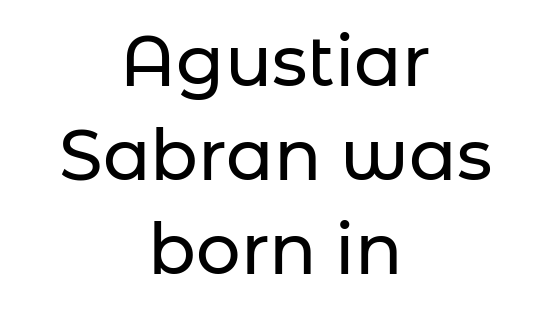
Q: Is the text italic (slanted)? A: No, it is upright.
Q: Is the typeface a serif or a sans-serif typeface? A: Sans-serif.
Q: Is the text underlined? A: No.
Q: How is the paragraph aligned? A: Centered.
Q: Is the spacing between letters normal or unusually wide? A: Normal.
Q: Is the spacing between lines tight, normal or loose? A: Normal.
Q: Width (condensed, normal, or wide)? A: Normal.
Q: Stroke contrast? A: Low.
Q: x-height? A: Medium.
Q: Monospaced? A: No.
